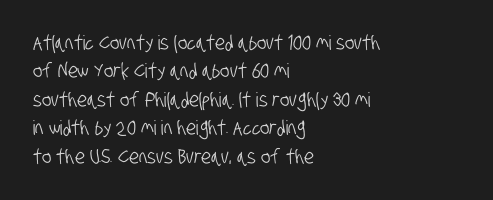
{"underline": "no", "align": "left", "line_spacing": "normal", "line_spacing_ratio": 1.42, "letter_spacing": "normal", "letter_spacing_em": 0.0, "glyph_px": 20}
